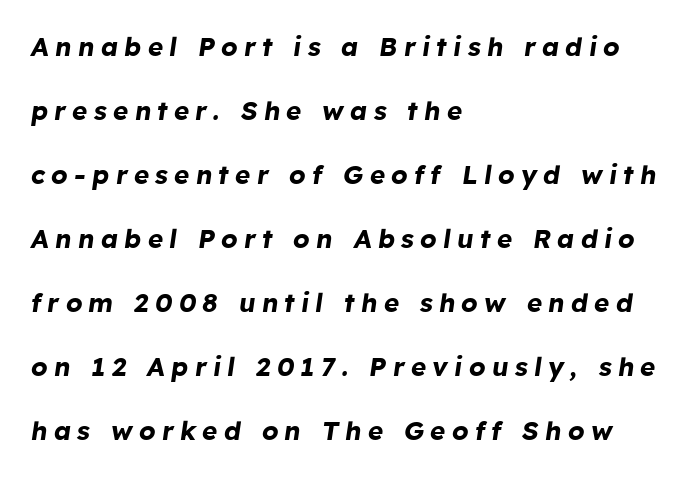
Q: Is the text bold? A: Yes.
Q: Is the text italic (slanted)? A: Yes, it leans right by about 8 degrees.
Q: Is the text underlined? A: No.
Q: How is the paragraph aligned? A: Left-aligned.
Q: Is the spacing between letters normal or unusually wide? A: Unusually wide.
Q: Is the spacing between lines tight, normal or loose? A: Loose.
